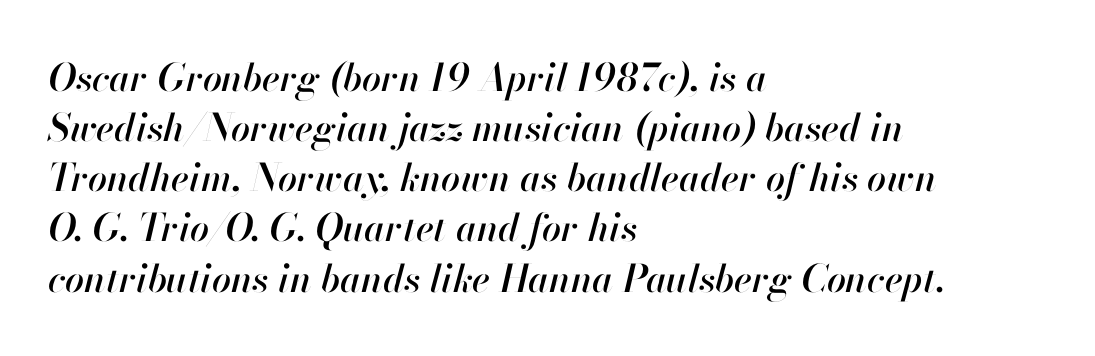
{"italic": "yes", "lean": "right", "slant_degrees": 13, "width": "normal", "stroke_contrast": "high", "x_height": "small", "monospaced": "no", "underline": "no", "align": "left", "line_spacing": "normal", "line_spacing_ratio": 1.32, "letter_spacing": "normal", "letter_spacing_em": 0.0, "glyph_px": 38}
